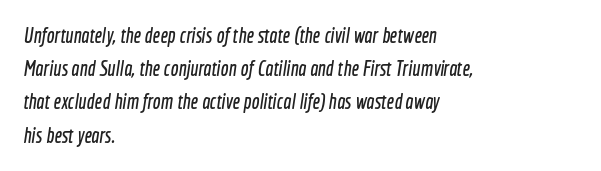
Q: Is the text underlined? A: No.
Q: How is the paragraph aligned? A: Left-aligned.
Q: Is the spacing between letters normal or unusually wide? A: Normal.
Q: Is the spacing between lines tight, normal or loose? A: Normal.
